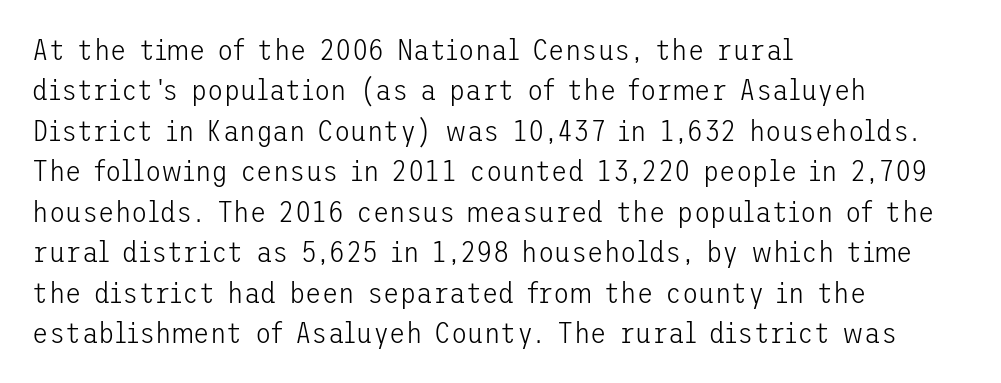
Q: Is the text bold? A: No.
Q: Is the text italic (slanted)? A: No, it is upright.
Q: Is the typeface a serif or a sans-serif typeface? A: Sans-serif.
Q: Is the text underlined? A: No.
Q: How is the paragraph aligned? A: Left-aligned.
Q: Is the spacing between letters normal or unusually wide? A: Normal.
Q: Is the spacing between lines tight, normal or loose? A: Normal.
Q: Width (condensed, normal, or wide)? A: Normal.
Q: Stroke contrast? A: Low.
Q: x-height? A: Medium.
